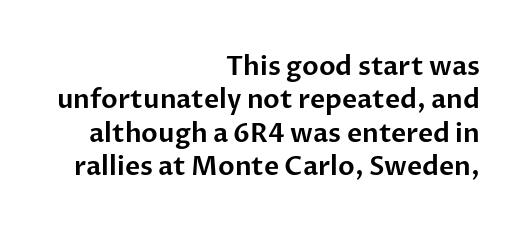
Q: Is the text italic (slanted)? A: No, it is upright.
Q: Is the text underlined? A: No.
Q: How is the paragraph aligned? A: Right-aligned.
Q: Is the spacing between letters normal or unusually wide? A: Normal.
Q: Is the spacing between lines tight, normal or loose? A: Normal.
